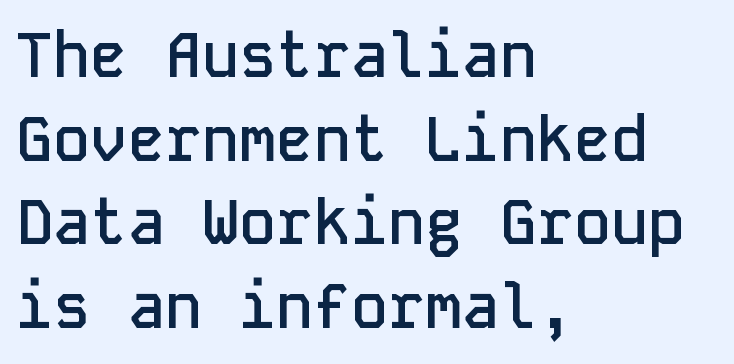
{"serif": "no", "italic": "no", "bold": "semi", "weight": "semibold", "width": "normal", "stroke_contrast": "low", "x_height": "medium", "monospaced": "yes", "underline": "no", "align": "left", "line_spacing": "normal", "line_spacing_ratio": 1.35, "letter_spacing": "normal", "letter_spacing_em": 0.0, "glyph_px": 62}
